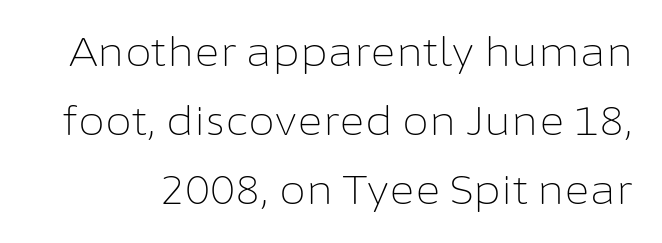
The face used here is proportionally spaced, like ordinary book or web type. Spacing between characters is what you'd get straight out of the box. The specimen reads as upright at a glance. Typographically, this falls in the sans-serif category. The glyphs are unaccompanied by any horizontal stroke below them. Heaviness? Minimal to ordinary, like unemphasized prose.
